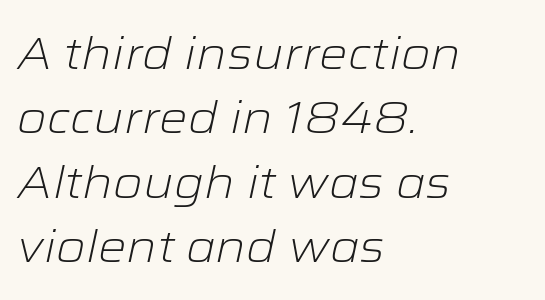
The rendering uses natural spacing where letterforms have individual widths. These lines keep a tight, regular rhythm from letter to letter. Regarding leading, the lines here are spaced in the standard way. Words float on clear page, feet unadorned.
